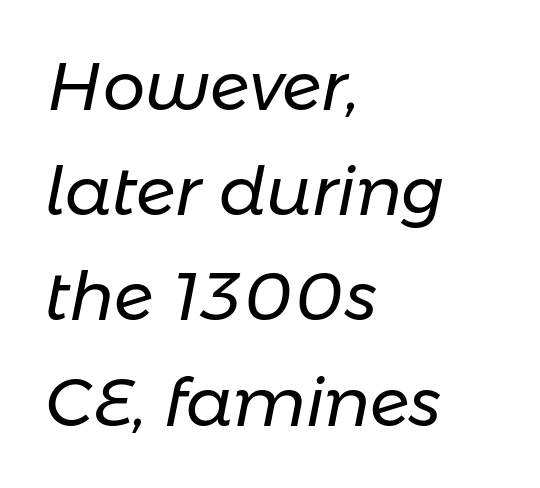
{"italic": "yes", "lean": "right", "slant_degrees": 11, "bold": "no", "weight": "regular", "width": "normal", "stroke_contrast": "low", "x_height": "medium", "monospaced": "no", "underline": "no", "align": "left", "line_spacing": "normal", "line_spacing_ratio": 1.57, "letter_spacing": "normal", "letter_spacing_em": 0.0, "glyph_px": 67}
